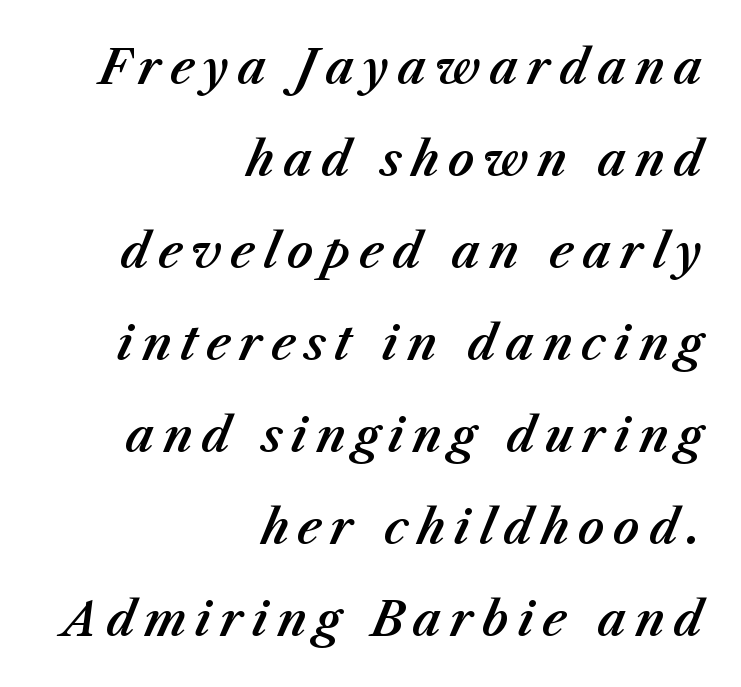
This rendering uses right alignment, leaving the left contour irregular. Is this a fixed-width face? No — the glyphs have proportional, varying widths. Compared with typical paragraphs, the rows here are farther apart. Clear beneath every line of the passage. Rendered with sloped, italic letterforms.
